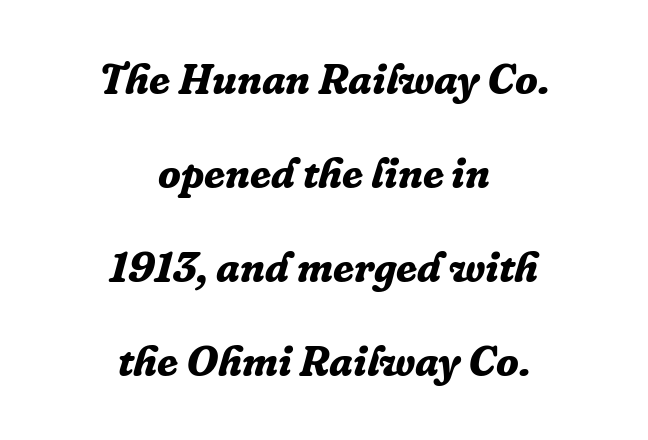
The image shows 42 px bold serif type, italic (leaning right); set centered, loose line spacing (2.24x), normal letter spacing, not underlined; low stroke contrast and a medium x-height.
